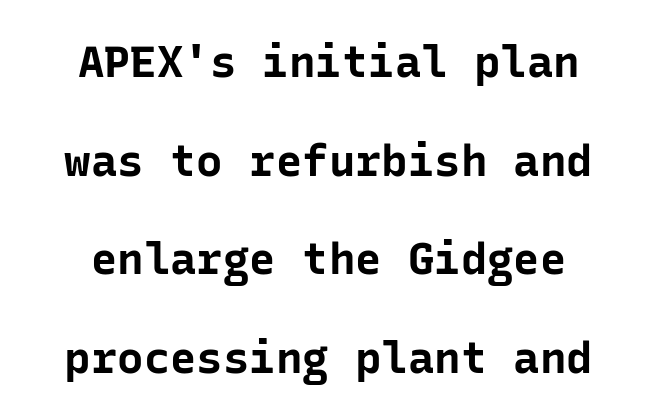
{"serif": "no", "italic": "no", "bold": "yes", "weight": "bold", "width": "normal", "stroke_contrast": "low", "x_height": "medium", "monospaced": "yes", "underline": "no", "line_spacing": "loose", "line_spacing_ratio": 2.24, "letter_spacing": "normal", "letter_spacing_em": 0.0, "glyph_px": 44}
